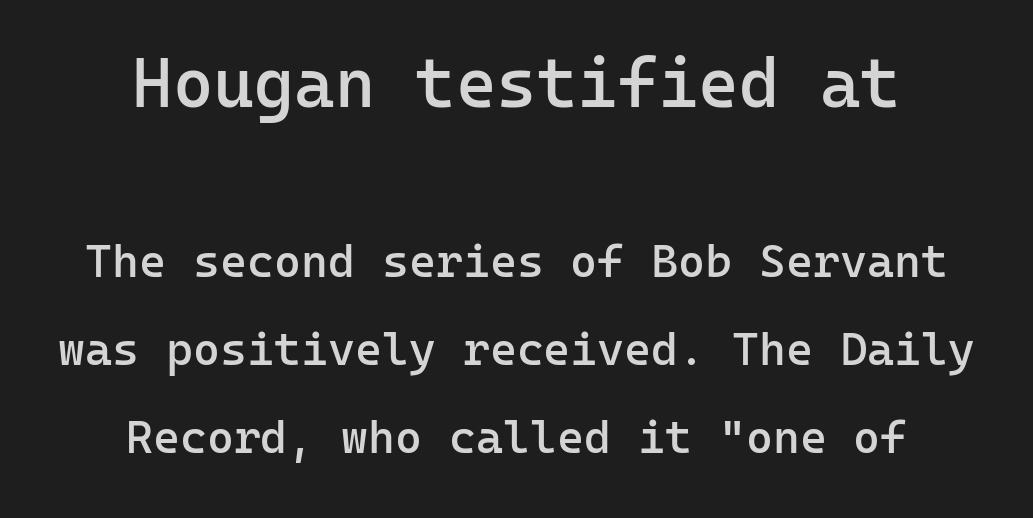
The face used here is monospaced, like something from a code editor. Nobody touched the tracking dial on this one. A semibold gives these letters moderate extra thickness, short of bold. Typographically, this falls in the sans-serif category. The upper block of text is set noticeably larger than the block beneath it. Compared with a flush-left layout, this one balances lines on the center instead.
